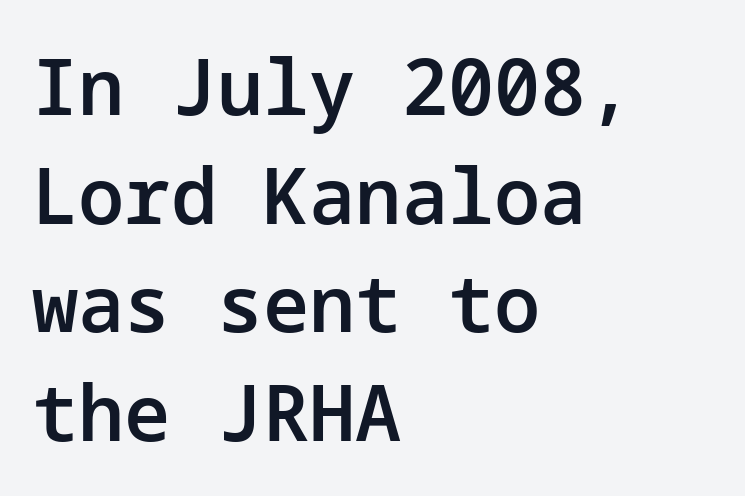
The image shows 77 px semibold sans-serif type, upright; set left-aligned, normal line spacing (1.41x), normal letter spacing, not underlined; low stroke contrast and a medium x-height.
